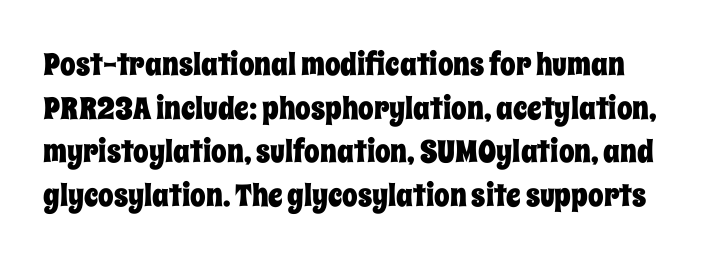
{"italic": "no", "width": "condensed", "stroke_contrast": "low", "x_height": "large", "monospaced": "no", "underline": "no", "line_spacing": "normal", "line_spacing_ratio": 1.41, "letter_spacing": "normal", "letter_spacing_em": 0.0, "glyph_px": 31}
